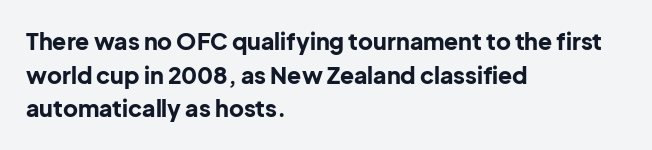
The image shows 23 px bold type, upright; set left-aligned, normal line spacing (1.46x), normal letter spacing, not underlined.
